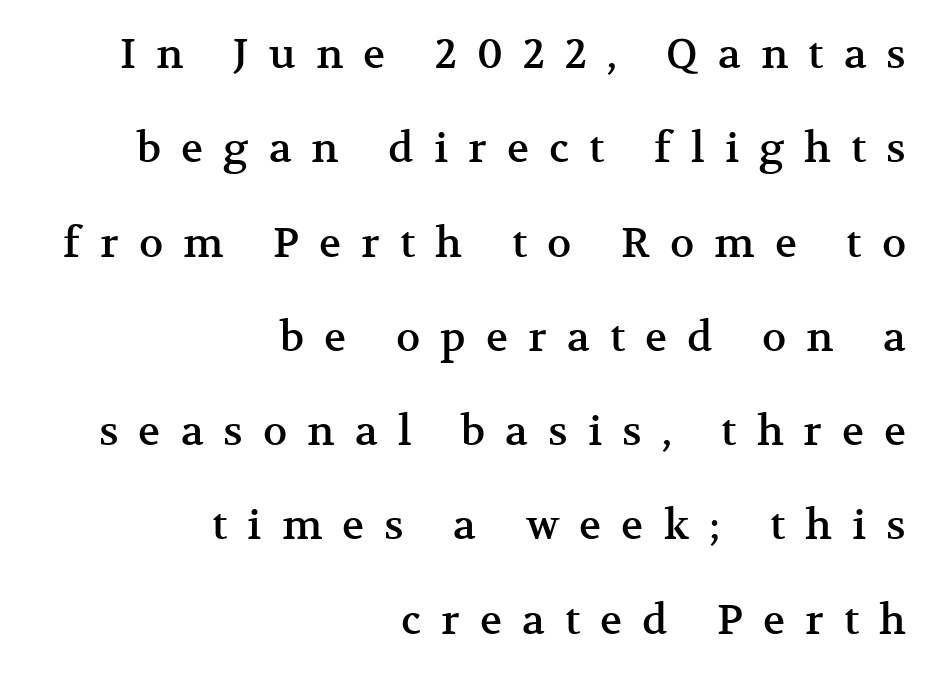
Teacher's note: observe the even right margin — that is flush-right alignment. Any mark beneath the type? The region is blank. Quick note: interline space is abundant. When letters stand straight like this, we call the style roman or upright. Think of a printed novel: that variable character pitch is what you see here.
